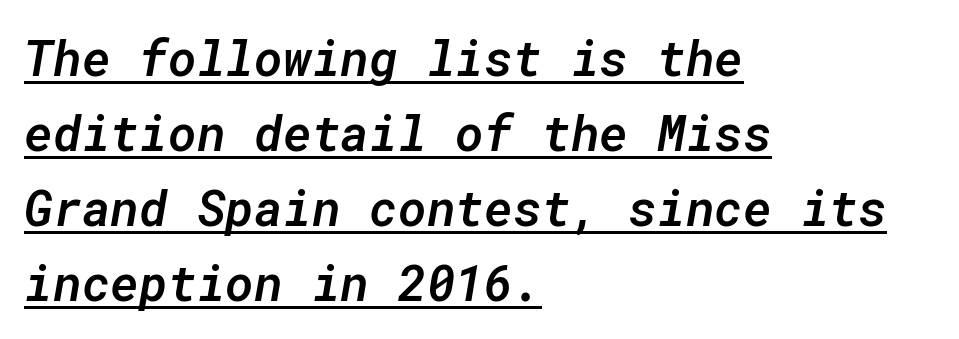
Students, note that the glyphs here touch the page at normal intervals. Posture: slanted. The passage shown is underscored from start to finish. Casual observation: everything's shoved over to the left. Each new line begins a customary step beneath the previous one.
